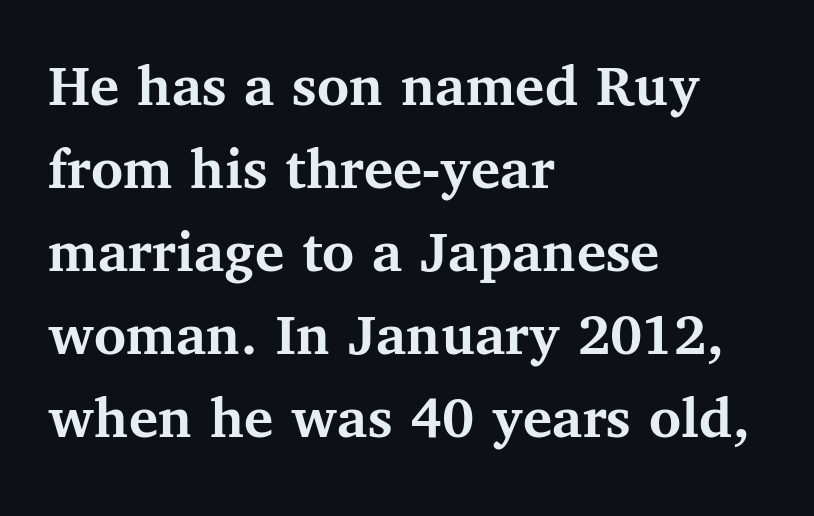
{"serif": "yes", "italic": "no", "bold": "yes", "weight": "semibold", "width": "normal", "stroke_contrast": "medium", "x_height": "medium", "monospaced": "no", "underline": "no", "align": "left", "line_spacing": "normal", "line_spacing_ratio": 1.36, "letter_spacing": "normal", "letter_spacing_em": 0.0, "glyph_px": 61}
